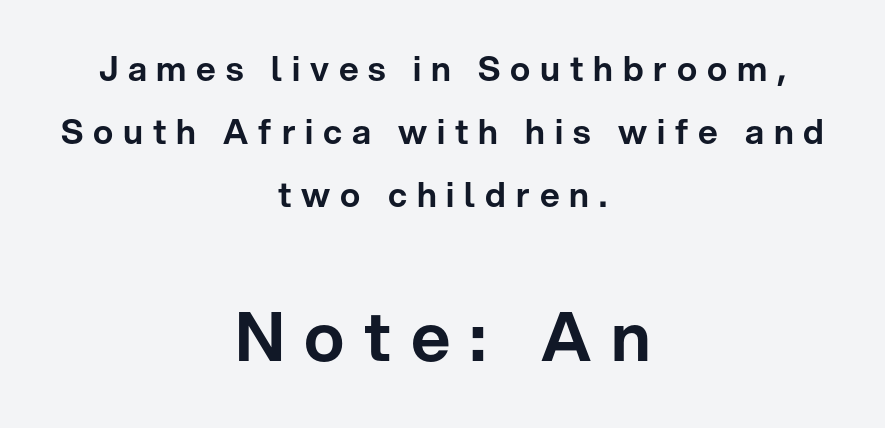
{"serif": "no", "italic": "no", "width": "normal", "stroke_contrast": "low", "x_height": "medium", "monospaced": "no", "underline": "no", "align": "center", "line_spacing_ratio": 1.85, "letter_spacing": "wide", "letter_spacing_em": 0.29, "larger_block": "second", "size_ratio": 2.0, "glyph_px": 68}
